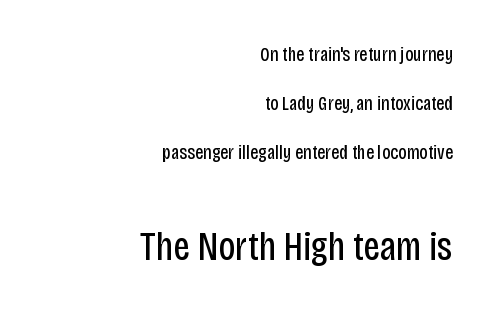
{"serif": "no", "italic": "no", "bold": "no", "weight": "regular", "width": "condensed", "stroke_contrast": "low", "x_height": "large", "monospaced": "no", "underline": "no", "align": "right", "line_spacing": "loose", "line_spacing_ratio": 2.46, "letter_spacing": "normal", "letter_spacing_em": 0.0, "larger_block": "second", "size_ratio": 2.0, "glyph_px": 40}
